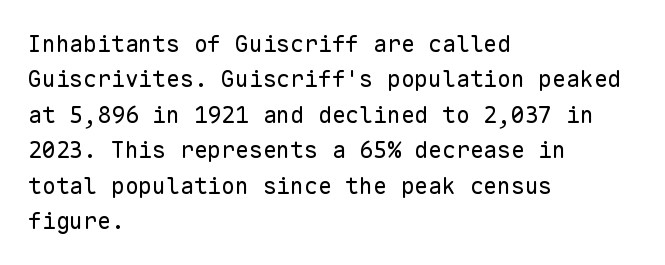
The image shows 23 px text type, upright; set left-aligned, normal line spacing (1.54x), normal letter spacing, not underlined.
